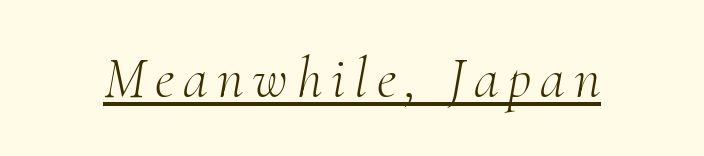
Q: Is the text bold? A: No.
Q: Is the text italic (slanted)? A: Yes, it leans right by about 10 degrees.
Q: Is the typeface a serif or a sans-serif typeface? A: Serif.
Q: Is the text underlined? A: Yes.
Q: Width (condensed, normal, or wide)? A: Normal.
Q: Stroke contrast? A: Medium.
Q: x-height? A: Small.
Q: Monospaced? A: No.
